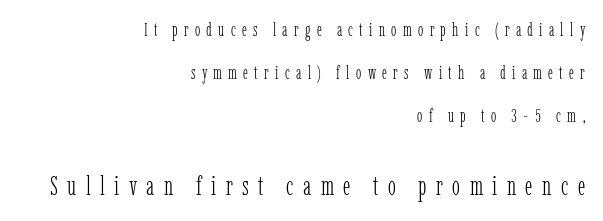
The image shows 27 px text type, upright; set right-aligned, loose line spacing (2.4x), unusually wide letter spacing (+0.35 em), not underlined; the second (bottom) block is 1.5x larger.
